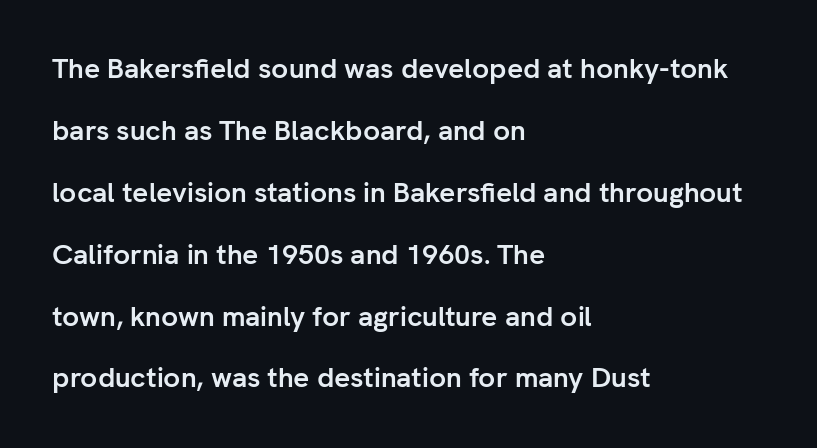
Does the lettering tilt? It doesn't — this is upright. In terms of letterspacing, this is plain default setting. The space beneath each line is pristine and unruled. Reading down the block, your eye returns to a fixed left position each line. The designer went with a sans here, leaving each stem footless. Stroke thickness is high; the sample reads as a true bold.
